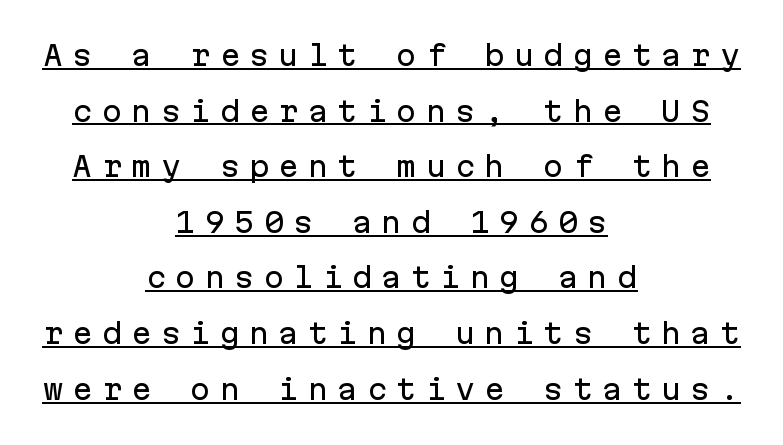
{"italic": "no", "underline": "yes", "align": "center", "line_spacing": "loose", "line_spacing_ratio": 2.06, "letter_spacing": "wide", "letter_spacing_em": 0.34, "glyph_px": 27}
